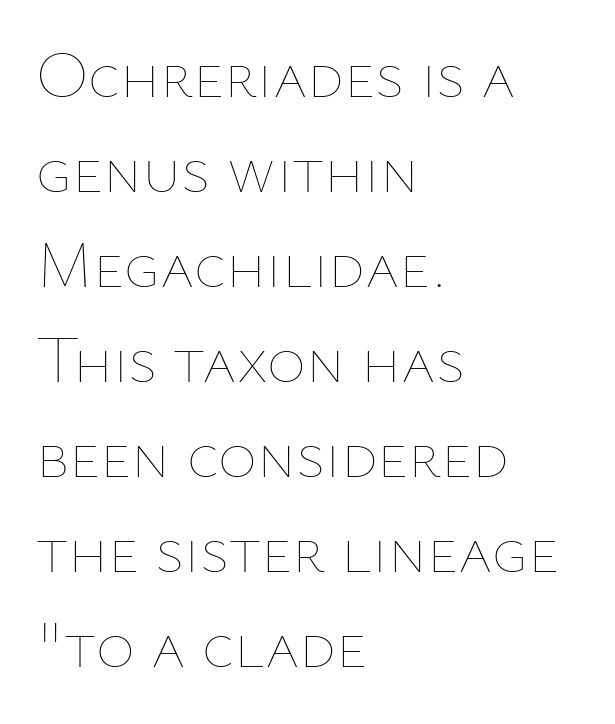
{"italic": "no", "bold": "no", "weight": "thin", "width": "normal", "stroke_contrast": "low", "x_height": "medium", "monospaced": "no", "underline": "no", "align": "left", "line_spacing": "normal", "line_spacing_ratio": 1.44, "letter_spacing": "normal", "letter_spacing_em": 0.0, "glyph_px": 66}
